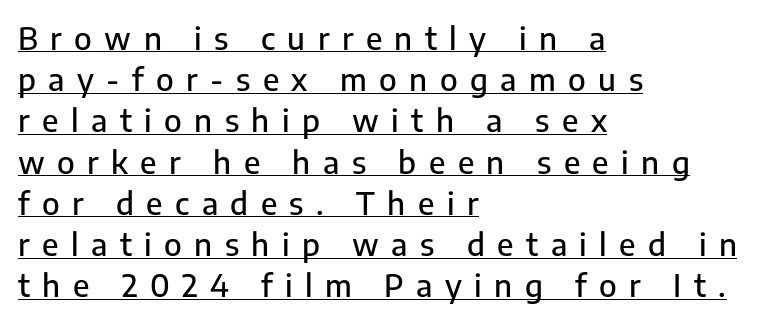
The image shows 31 px sans-serif type, upright; set left-aligned, normal line spacing (1.33x), unusually wide letter spacing (+0.4 em), underlined; low stroke contrast and a medium x-height.
